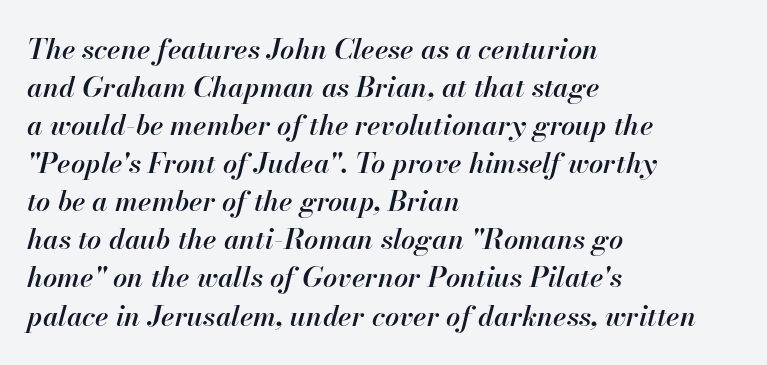
Casual observation: everything's shoved over to the left. Just letters on the line, the space beneath them empty. Looks like regular typesetting: each glyph gets only the width it needs. Heft: intermediate — a semibold. What stands out about the letter spacing? Nothing — it is the standard amount.
